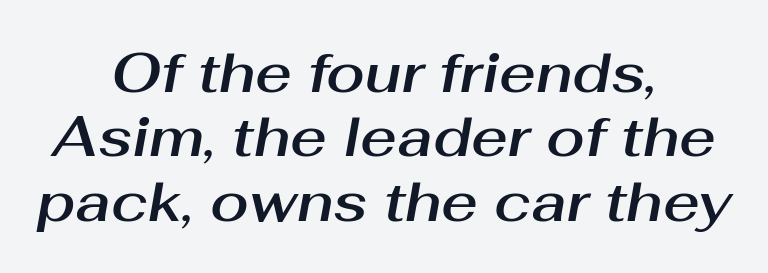
A typesetter would call this leading minimal, almost set solid. Leftover space on each line is divided equally before and after the words. Think of a printed novel: that variable character pitch is what you see here. Is the type slanted? Yes — the strokes lean at a clear angle.
